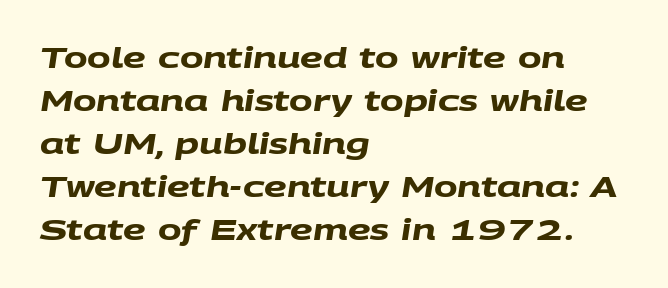
The image shows 28 px heavy, wide sans-serif type; set left-aligned, normal line spacing (1.54x), normal letter spacing, not underlined; medium stroke contrast and a large x-height.
